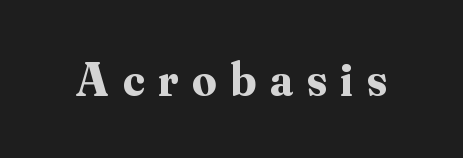
Q: Is the text bold? A: Yes.
Q: Is the text italic (slanted)? A: No, it is upright.
Q: Is the typeface a serif or a sans-serif typeface? A: Serif.
Q: Is the text underlined? A: No.
Q: Is the spacing between letters normal or unusually wide? A: Unusually wide.
Q: Width (condensed, normal, or wide)? A: Normal.
Q: Stroke contrast? A: Medium.
Q: x-height? A: Small.
Q: Monospaced? A: No.
